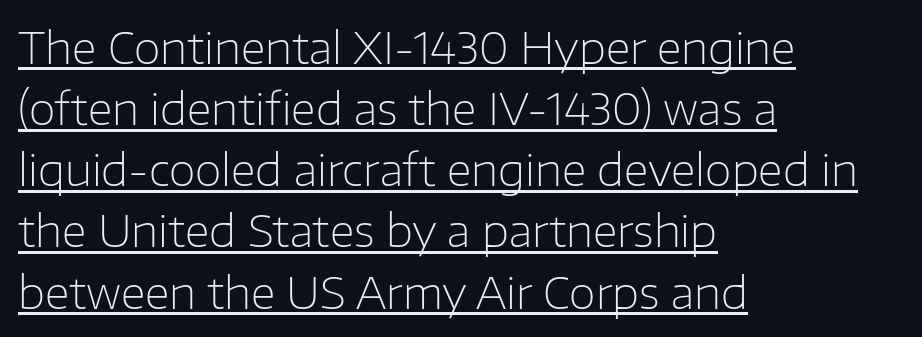
{"serif": "no", "italic": "no", "bold": "no", "weight": "light", "width": "normal", "stroke_contrast": "low", "x_height": "medium", "monospaced": "no", "underline": "yes", "align": "left", "line_spacing": "normal", "line_spacing_ratio": 1.39, "letter_spacing": "normal", "letter_spacing_em": 0.0, "glyph_px": 44}
